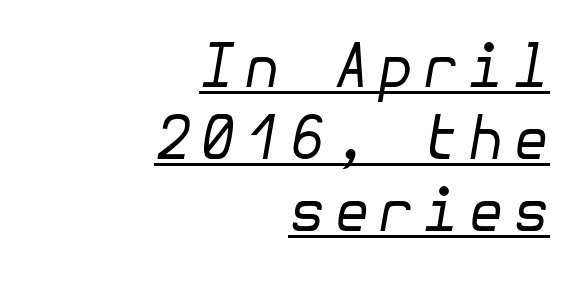
The image shows 59 px regular-weight type, italic (leaning right); set right-aligned, line spacing 1.22x, underlined; low stroke contrast and a medium x-height.
